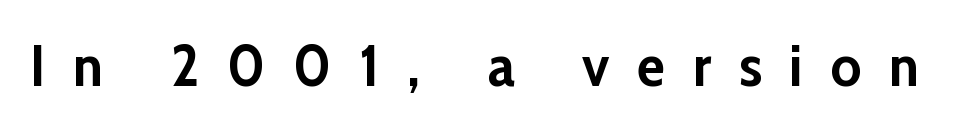
{"serif": "no", "italic": "no", "bold": "yes", "weight": "semibold", "width": "normal", "stroke_contrast": "low", "x_height": "medium", "monospaced": "no", "underline": "no", "letter_spacing": "wide", "letter_spacing_em": 0.48, "glyph_px": 58}
